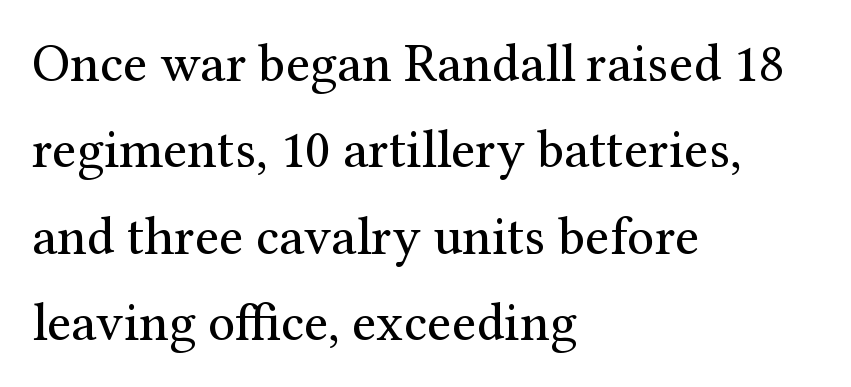
{"serif": "yes", "italic": "no", "bold": "no", "weight": "regular", "width": "normal", "stroke_contrast": "medium", "x_height": "medium", "monospaced": "no", "underline": "no", "align": "left", "line_spacing": "normal", "line_spacing_ratio": 1.6, "letter_spacing": "normal", "letter_spacing_em": 0.0, "glyph_px": 54}
